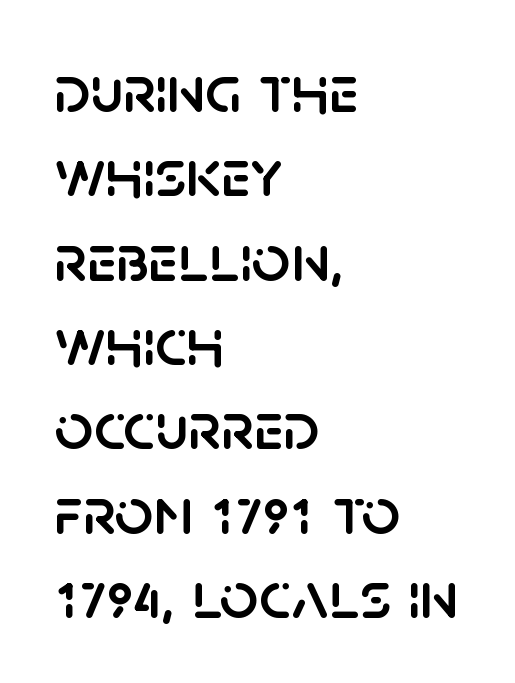
Q: Is the text italic (slanted)? A: No, it is upright.
Q: Is the typeface a serif or a sans-serif typeface? A: Sans-serif.
Q: Is the text underlined? A: No.
Q: How is the paragraph aligned? A: Left-aligned.
Q: Is the spacing between letters normal or unusually wide? A: Normal.
Q: Width (condensed, normal, or wide)? A: Normal.
Q: Stroke contrast? A: Low.
Q: x-height? A: Large.
Q: Monospaced? A: No.
